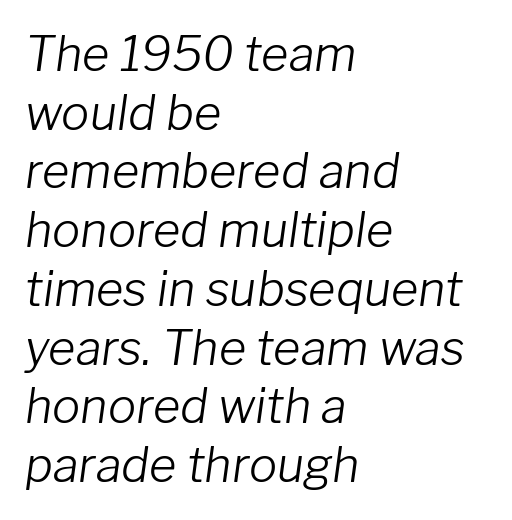
Q: Is the text bold? A: No.
Q: Is the text italic (slanted)? A: Yes, it leans right by about 8 degrees.
Q: Is the text underlined? A: No.
Q: How is the paragraph aligned? A: Left-aligned.
Q: Is the spacing between letters normal or unusually wide? A: Normal.
Q: Is the spacing between lines tight, normal or loose? A: Normal.
Q: Width (condensed, normal, or wide)? A: Normal.
Q: Stroke contrast? A: Low.
Q: x-height? A: Medium.
Q: Monospaced? A: No.
